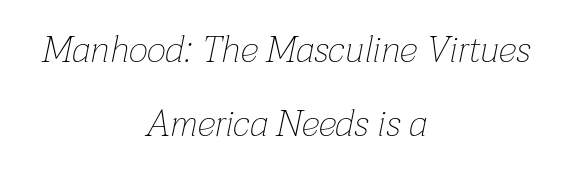
{"italic": "yes", "lean": "right", "slant_degrees": 12, "bold": "no", "weight": "thin", "width": "normal", "stroke_contrast": "low", "x_height": "medium", "monospaced": "no", "underline": "no", "align": "center", "line_spacing": "loose", "line_spacing_ratio": 1.99, "letter_spacing": "normal", "letter_spacing_em": 0.0, "glyph_px": 37}
